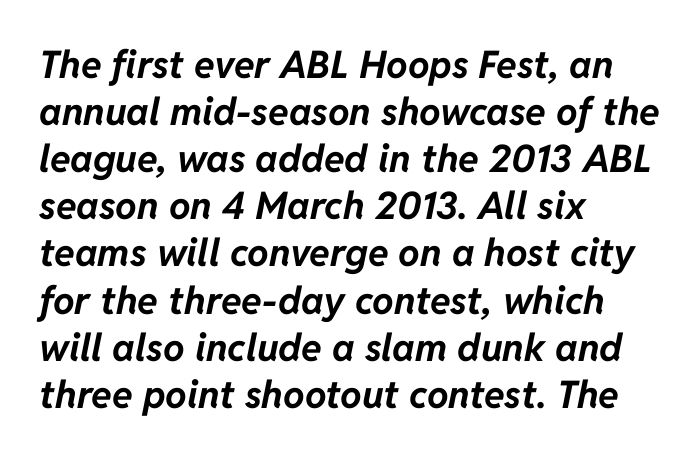
The image shows 38 px bold type, italic (leaning right); set left-aligned, line spacing 1.24x, normal letter spacing, not underlined; low stroke contrast and a medium x-height.
